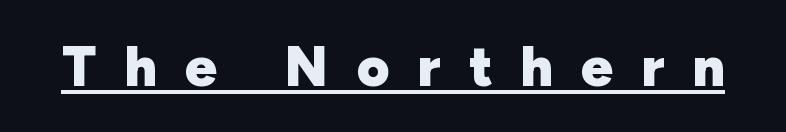
{"serif": "no", "italic": "no", "bold": "yes", "weight": "heavy", "width": "normal", "stroke_contrast": "low", "x_height": "medium", "monospaced": "no", "underline": "yes", "letter_spacing": "wide", "letter_spacing_em": 0.5, "glyph_px": 56}
